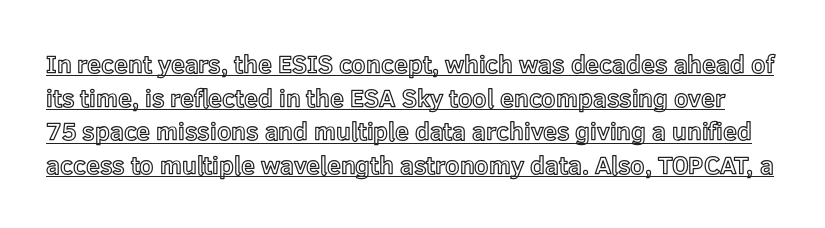
The image shows 25 px text type, upright; set normal line spacing (1.35x), normal letter spacing, underlined.
